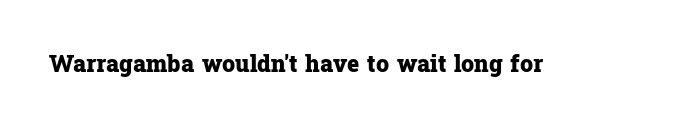
Q: Is the text bold? A: Yes.
Q: Is the text italic (slanted)? A: No, it is upright.
Q: Is the text underlined? A: No.
Q: Is the spacing between letters normal or unusually wide? A: Normal.
